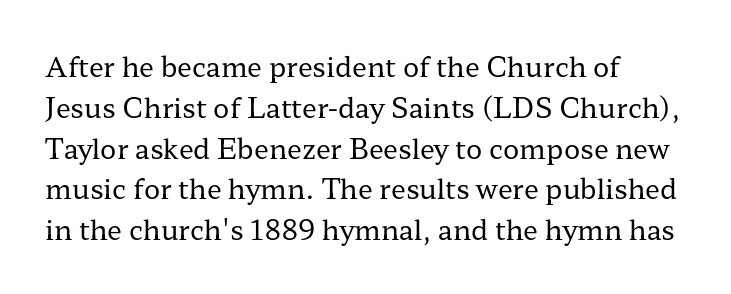
{"italic": "no", "bold": "no", "underline": "no", "align": "left", "line_spacing": "normal", "line_spacing_ratio": 1.51, "letter_spacing": "normal", "letter_spacing_em": 0.0, "glyph_px": 27}
